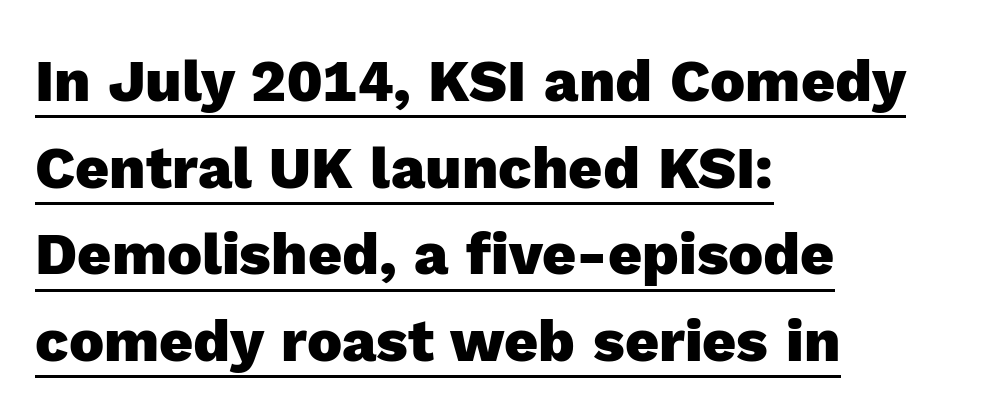
{"serif": "no", "italic": "no", "bold": "yes", "weight": "heavy", "width": "normal", "x_height": "medium", "monospaced": "no", "underline": "yes", "align": "left", "line_spacing": "normal", "line_spacing_ratio": 1.47, "letter_spacing": "normal", "letter_spacing_em": 0.0, "glyph_px": 59}
